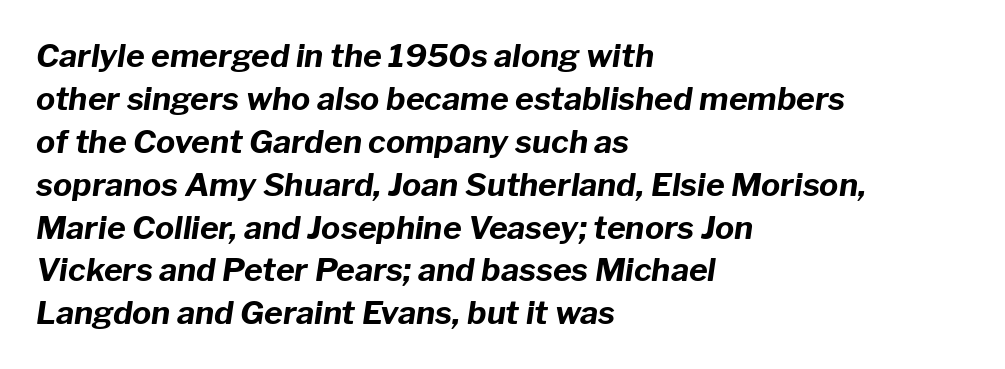
The image shows 32 px bold type, italic (leaning right); set left-aligned, normal line spacing (1.34x), normal letter spacing, not underlined; low stroke contrast and a medium x-height.
